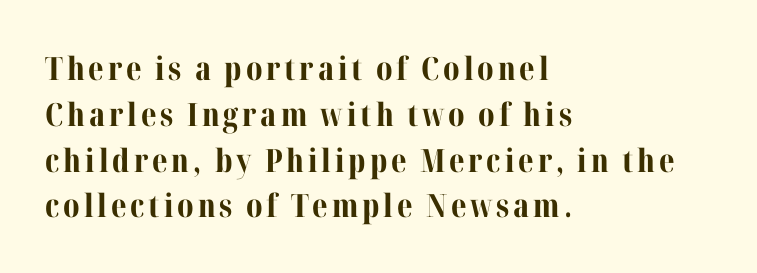
The image shows 32 px bold serif type, upright; set left-aligned, normal line spacing (1.43x), not underlined; medium stroke contrast and a medium x-height.
